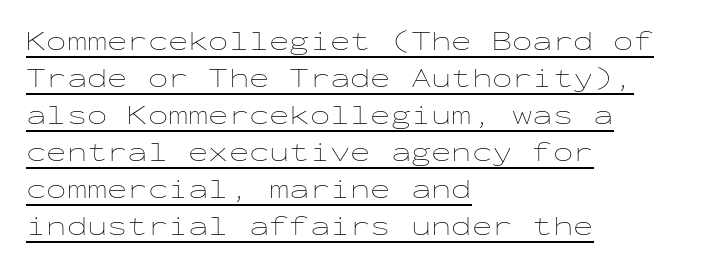
Q: Is the text bold? A: No.
Q: Is the text italic (slanted)? A: No, it is upright.
Q: Is the text underlined? A: Yes.
Q: How is the paragraph aligned? A: Left-aligned.
Q: Is the spacing between letters normal or unusually wide? A: Normal.
Q: Is the spacing between lines tight, normal or loose? A: Normal.
